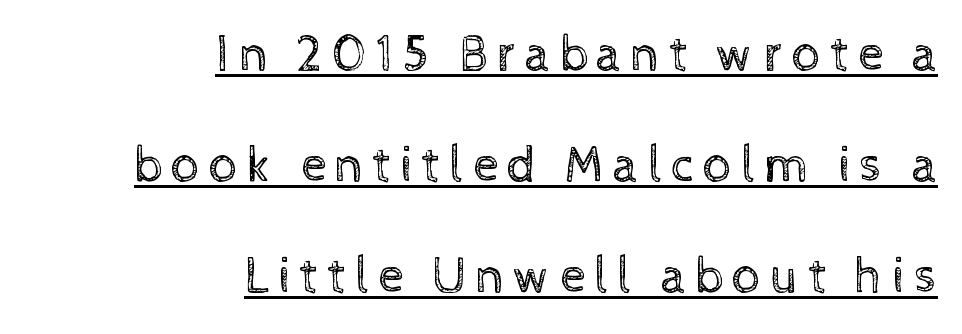
Q: Is the text bold? A: No.
Q: Is the text italic (slanted)? A: No, it is upright.
Q: Is the text underlined? A: Yes.
Q: How is the paragraph aligned? A: Right-aligned.
Q: Is the spacing between lines tight, normal or loose? A: Loose.
Q: Width (condensed, normal, or wide)? A: Normal.
Q: x-height? A: Medium.
Q: Monospaced? A: No.
